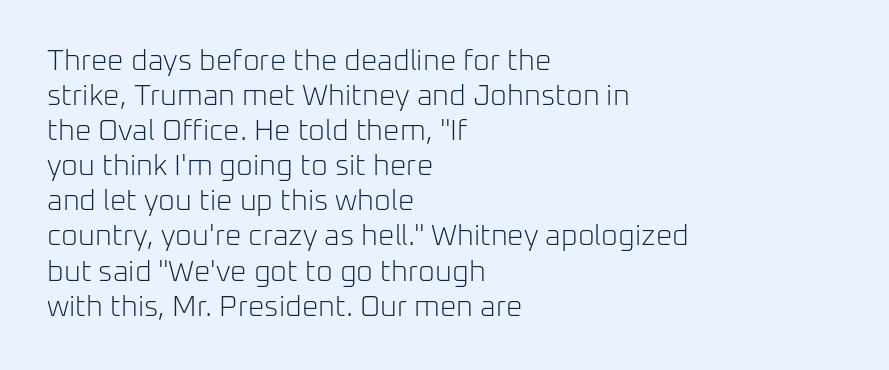
Only glyphs here, with clear space below each row. The typesetter chose a ragged-right arrangement here. This sample has the flowing, uneven cadence of proportional lettering. This sample uses plain, unmodified letter spacing.
